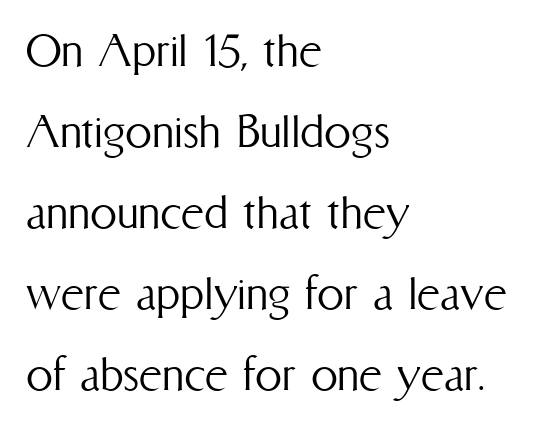
The image shows 54 px light, condensed type, upright; set left-aligned, normal line spacing (1.5x), normal letter spacing, not underlined; medium stroke contrast and a medium x-height.
